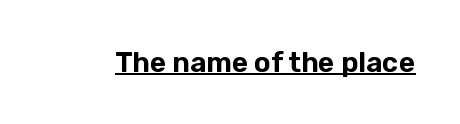
Q: Is the text italic (slanted)? A: No, it is upright.
Q: Is the typeface a serif or a sans-serif typeface? A: Sans-serif.
Q: Is the text underlined? A: Yes.
Q: Is the spacing between letters normal or unusually wide? A: Normal.
Q: Width (condensed, normal, or wide)? A: Normal.
Q: Stroke contrast? A: Low.
Q: x-height? A: Medium.
Q: Monospaced? A: No.
